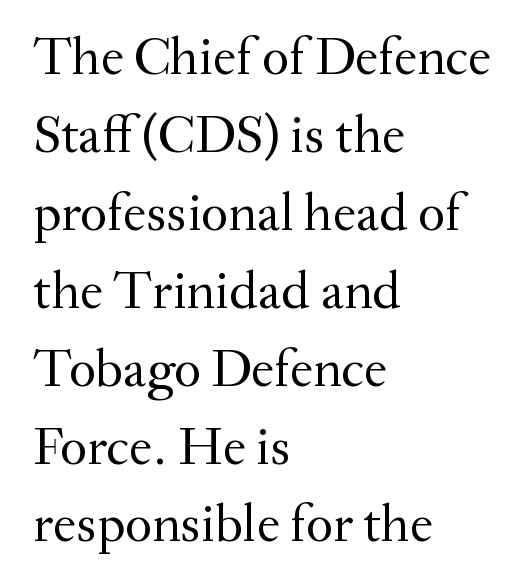
Underline: absent. A typesetter would call this leading conventional body-copy spacing. The type family on display is of the serif kind. The text block is weighted toward the left margin, trailing off unevenly rightward. A typesetter would call this proportional, since set widths differ per character. Italic? Not at all — the glyphs are vertical.
